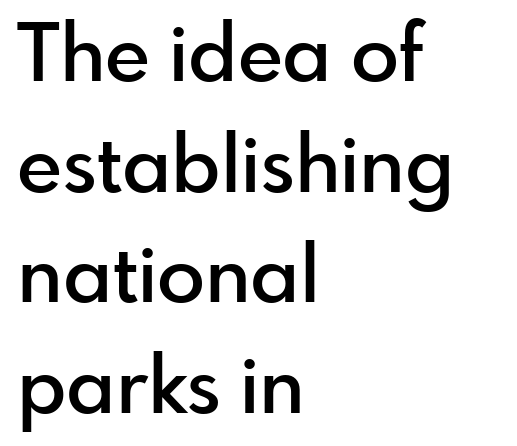
{"serif": "no", "italic": "no", "bold": "semi", "weight": "semibold", "width": "normal", "x_height": "small", "monospaced": "no", "underline": "no", "align": "left", "line_spacing": "normal", "line_spacing_ratio": 1.4, "letter_spacing": "normal", "letter_spacing_em": 0.0, "glyph_px": 79}
